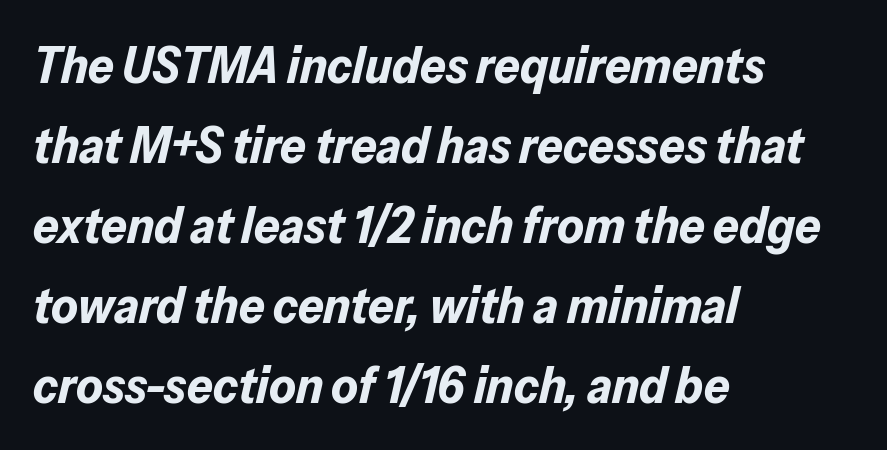
{"italic": "yes", "lean": "right", "slant_degrees": 13, "bold": "yes", "weight": "bold", "width": "normal", "stroke_contrast": "low", "x_height": "medium", "monospaced": "no", "underline": "no", "align": "left", "line_spacing": "normal", "line_spacing_ratio": 1.57, "letter_spacing": "normal", "letter_spacing_em": 0.0, "glyph_px": 51}
